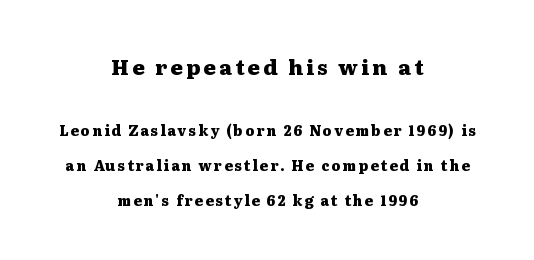
Q: Is the text bold? A: Yes.
Q: Is the text italic (slanted)? A: No, it is upright.
Q: Is the text underlined? A: No.
Q: How is the paragraph aligned? A: Centered.
Q: Is the spacing between lines tight, normal or loose? A: Loose.
Q: Which block of text is set in a larger size, the first (top) or the second (bottom)? A: The first (top) one.
